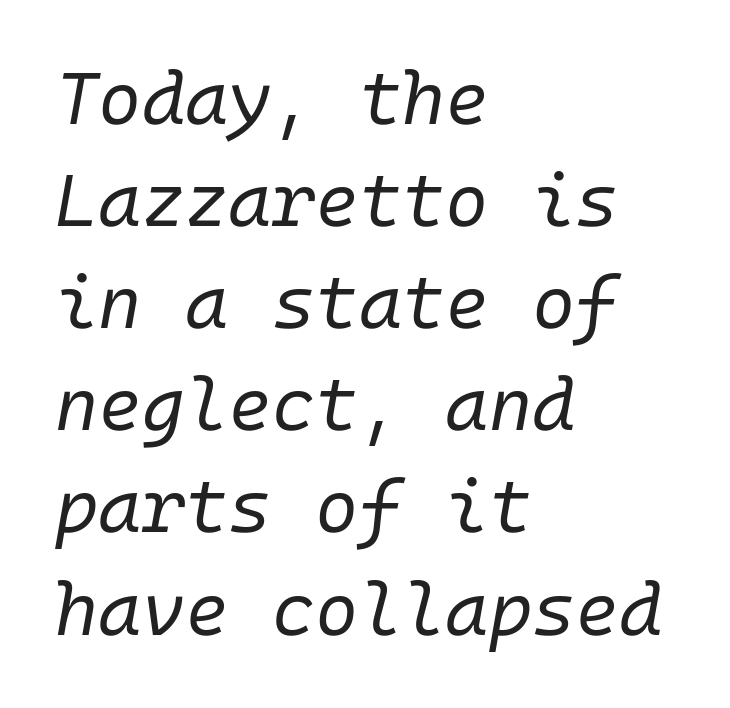
Compared with a centered layout, this one pins lines to the left instead. The block of text has a typical density, with ordinary space between rows. The face used here has a pronounced slope to its letters. The rendering keeps characters at their native spacing. No chunkiness to these letters — they're not bold. The space beneath each line is pristine and unruled.
